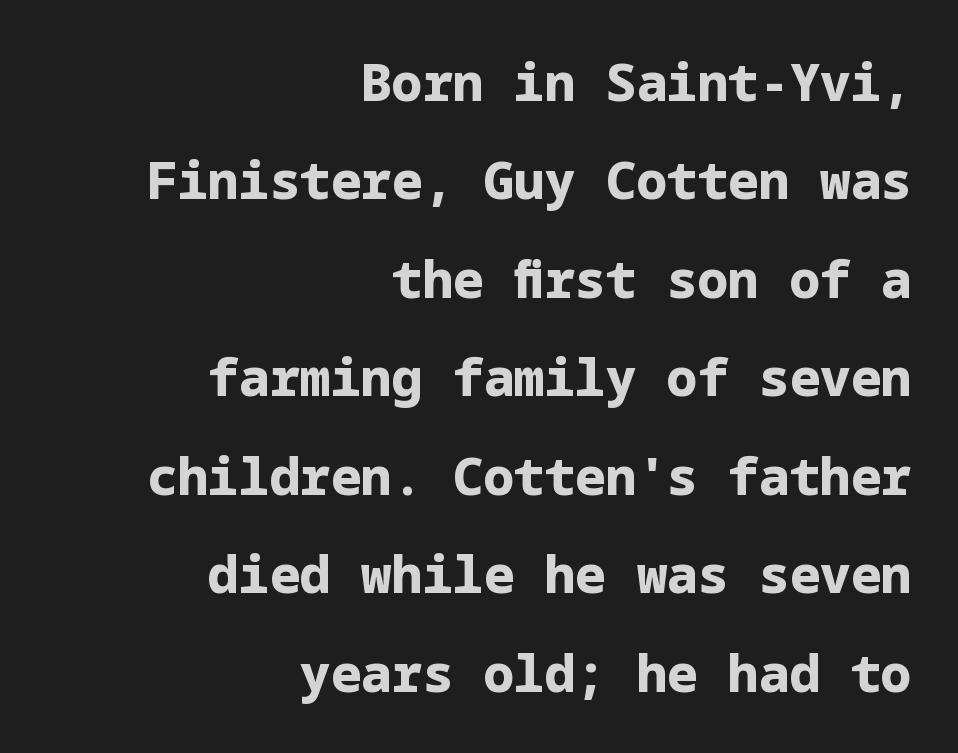
Q: Is the text bold? A: Yes.
Q: Is the text italic (slanted)? A: No, it is upright.
Q: Is the typeface a serif or a sans-serif typeface? A: Sans-serif.
Q: Is the text underlined? A: No.
Q: How is the paragraph aligned? A: Right-aligned.
Q: Is the spacing between letters normal or unusually wide? A: Normal.
Q: Is the spacing between lines tight, normal or loose? A: Loose.
Q: Width (condensed, normal, or wide)? A: Normal.
Q: Stroke contrast? A: Low.
Q: x-height? A: Medium.
